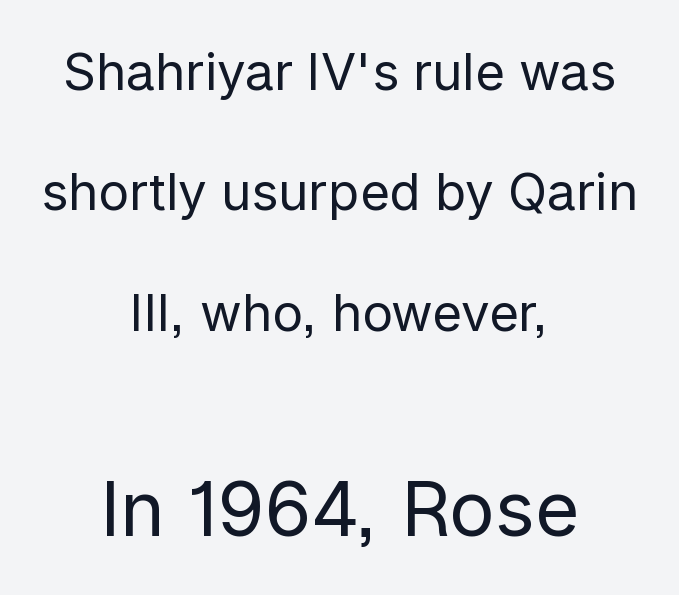
{"serif": "no", "italic": "no", "bold": "no", "weight": "regular", "width": "normal", "stroke_contrast": "low", "x_height": "medium", "monospaced": "no", "underline": "no", "align": "center", "line_spacing": "loose", "line_spacing_ratio": 2.36, "letter_spacing": "normal", "letter_spacing_em": 0.0, "larger_block": "second", "size_ratio": 1.49, "glyph_px": 76}
